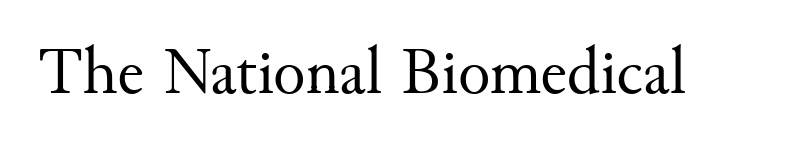
The image shows 67 px regular-weight serif type, upright; set normal letter spacing, not underlined; medium stroke contrast and a small x-height.
